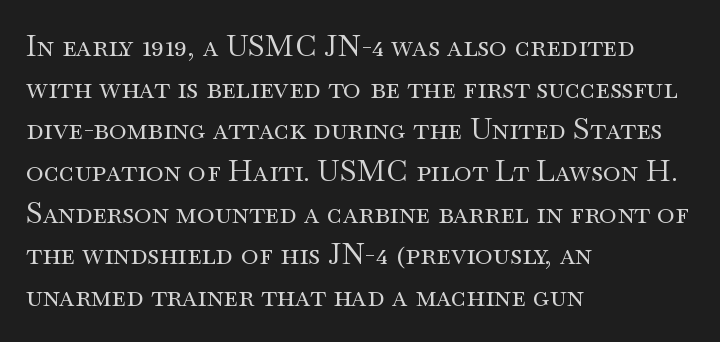
Compared with a typical body face, this is equally light or lighter still. The baseline area is clear. Nope, not italic — everything's standing straight. You could call the tracking neutral — neither tight nor loose. Varying glyph widths throughout — classic text-font behaviour. Notice how descenders clear the ascenders below comfortably — that's standard leading.
